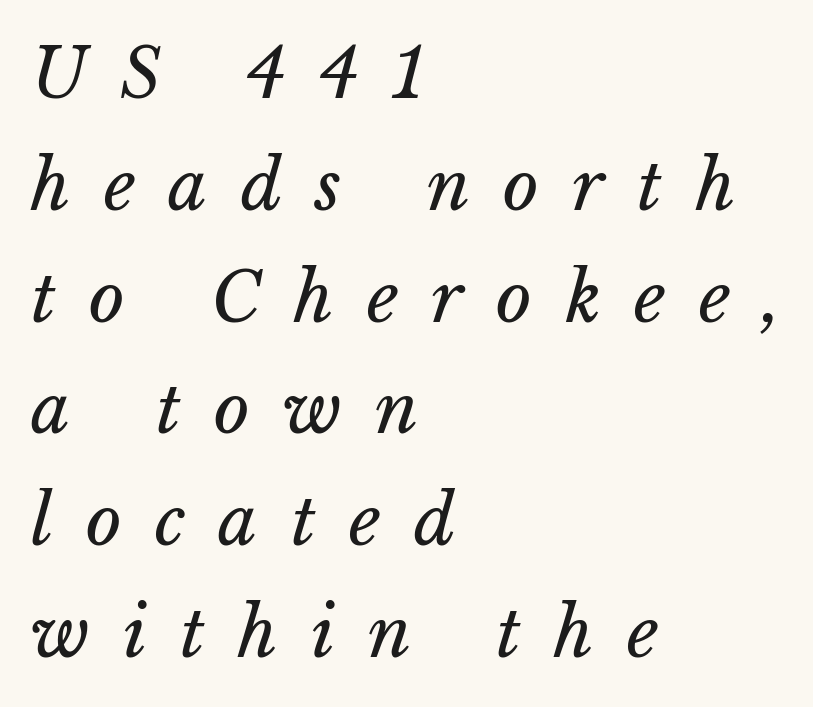
{"italic": "yes", "lean": "right", "slant_degrees": 15, "bold": "no", "weight": "regular", "width": "normal", "stroke_contrast": "low", "x_height": "medium", "monospaced": "no", "underline": "no", "align": "left", "line_spacing": "normal", "line_spacing_ratio": 1.62, "letter_spacing": "wide", "letter_spacing_em": 0.48, "glyph_px": 69}
